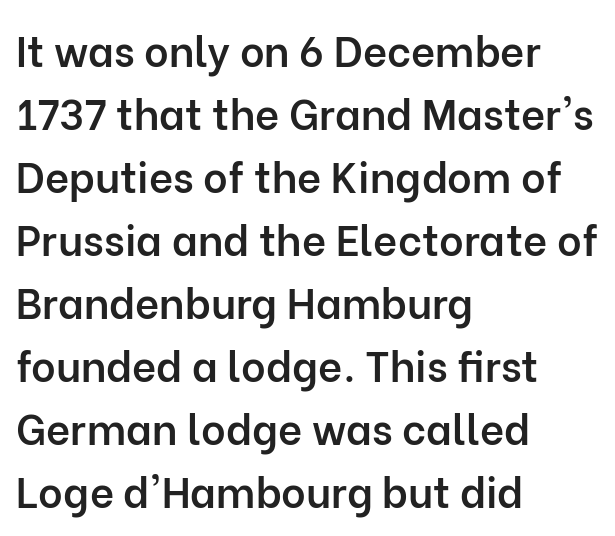
Its strokes are somewhat broadened, the hallmark of semibold type. Interline gaps are of average width in this sample. In terms of posture, this sample is upright. Decoration check: the copy has no underline. Does the copy run flush right? No — it runs flush left. Nobody touched the tracking dial on this one.
